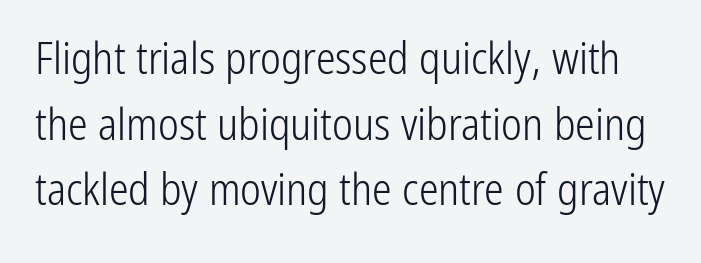
{"serif": "no", "italic": "no", "bold": "no", "weight": "light", "width": "condensed", "stroke_contrast": "low", "x_height": "medium", "monospaced": "no", "underline": "no", "line_spacing": "normal", "line_spacing_ratio": 1.49, "letter_spacing": "normal", "letter_spacing_em": 0.0, "glyph_px": 44}
